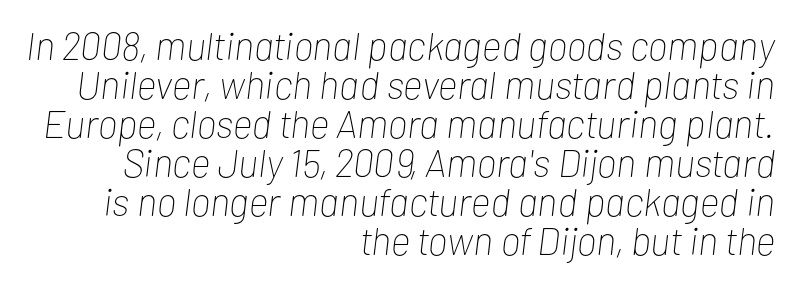
The image shows 39 px thin, condensed type, italic (leaning right); set right-aligned, tight line spacing (1.0x), normal letter spacing, not underlined; low stroke contrast and a medium x-height.
